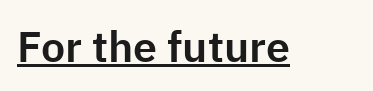
{"serif": "no", "italic": "no", "width": "normal", "stroke_contrast": "low", "x_height": "medium", "monospaced": "no", "underline": "yes", "letter_spacing": "normal", "letter_spacing_em": 0.0, "glyph_px": 43}
